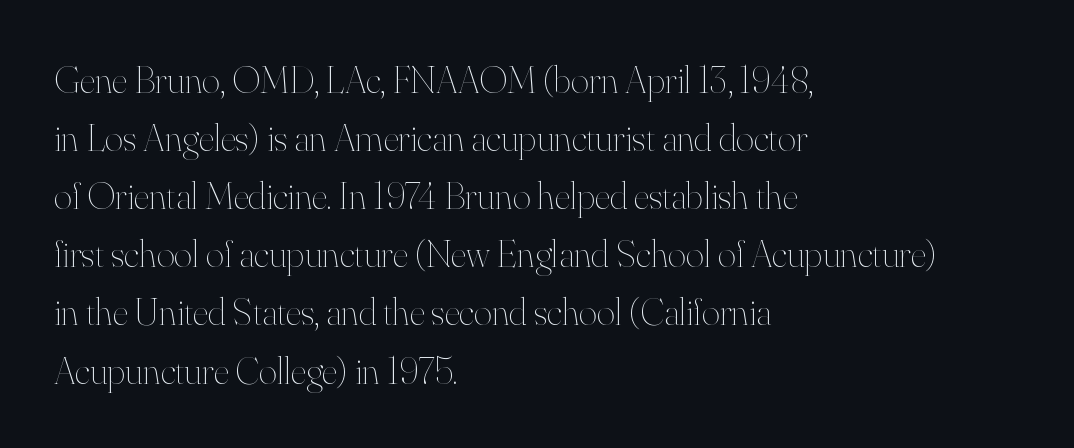
Q: Is the text bold? A: No.
Q: Is the text italic (slanted)? A: No, it is upright.
Q: Is the text underlined? A: No.
Q: How is the paragraph aligned? A: Left-aligned.
Q: Is the spacing between letters normal or unusually wide? A: Normal.
Q: Is the spacing between lines tight, normal or loose? A: Normal.
Q: Width (condensed, normal, or wide)? A: Normal.
Q: Stroke contrast? A: High.
Q: x-height? A: Small.
Q: Monospaced? A: No.
